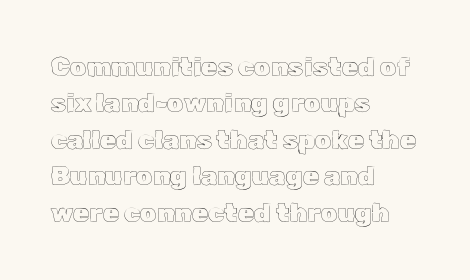
The image shows 26 px text type, upright; set left-aligned, normal line spacing (1.4x), normal letter spacing, not underlined.
